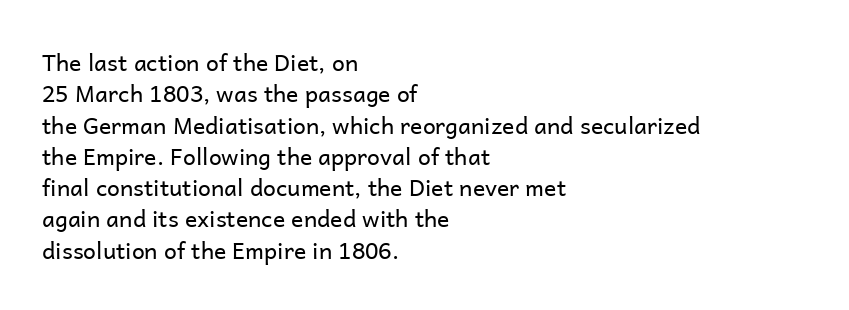
Q: Is the text bold? A: No.
Q: Is the text italic (slanted)? A: No, it is upright.
Q: Is the text underlined? A: No.
Q: How is the paragraph aligned? A: Left-aligned.
Q: Is the spacing between letters normal or unusually wide? A: Normal.
Q: Is the spacing between lines tight, normal or loose? A: Normal.
